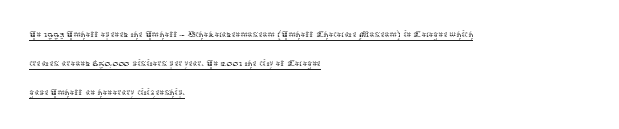
Q: Is the text bold? A: No.
Q: Is the text italic (slanted)? A: No, it is upright.
Q: Is the text underlined? A: Yes.
Q: How is the paragraph aligned? A: Left-aligned.
Q: Is the spacing between letters normal or unusually wide? A: Normal.
Q: Is the spacing between lines tight, normal or loose? A: Normal.
